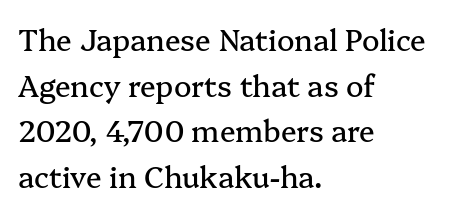
Q: Is the text italic (slanted)? A: No, it is upright.
Q: Is the typeface a serif or a sans-serif typeface? A: Serif.
Q: Is the text underlined? A: No.
Q: How is the paragraph aligned? A: Left-aligned.
Q: Is the spacing between letters normal or unusually wide? A: Normal.
Q: Is the spacing between lines tight, normal or loose? A: Normal.
Q: Width (condensed, normal, or wide)? A: Normal.
Q: Stroke contrast? A: Medium.
Q: x-height? A: Medium.
Q: Monospaced? A: No.
